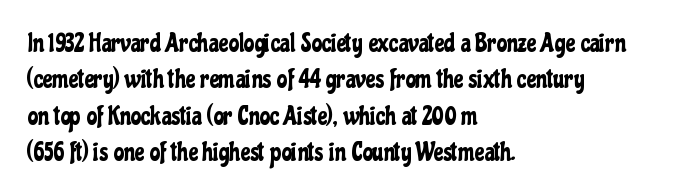
The image shows 26 px text type, upright; set left-aligned, normal line spacing (1.4x), normal letter spacing, not underlined.
